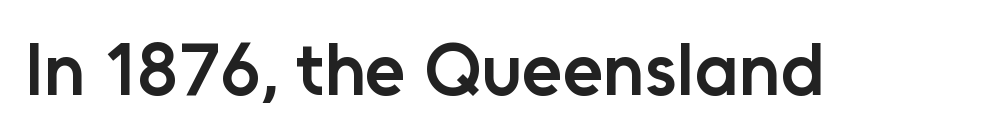
{"serif": "no", "italic": "no", "bold": "semi", "weight": "semibold", "width": "normal", "stroke_contrast": "low", "x_height": "medium", "monospaced": "no", "underline": "no", "letter_spacing": "normal", "letter_spacing_em": 0.0, "glyph_px": 74}
